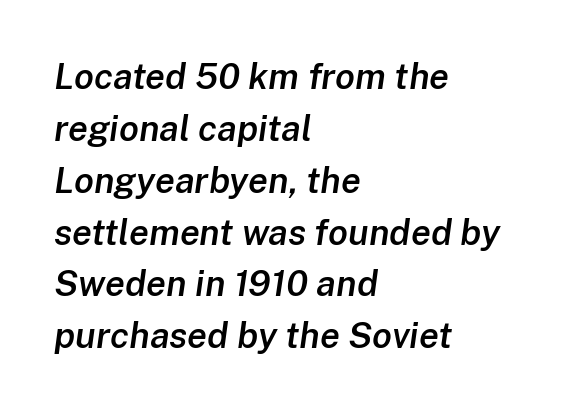
Q: Is the text bold? A: Semi-bold.
Q: Is the text italic (slanted)? A: Yes, it leans right by about 8 degrees.
Q: Is the text underlined? A: No.
Q: How is the paragraph aligned? A: Left-aligned.
Q: Is the spacing between letters normal or unusually wide? A: Normal.
Q: Is the spacing between lines tight, normal or loose? A: Normal.
Q: Width (condensed, normal, or wide)? A: Normal.
Q: Stroke contrast? A: Low.
Q: x-height? A: Medium.
Q: Monospaced? A: No.
